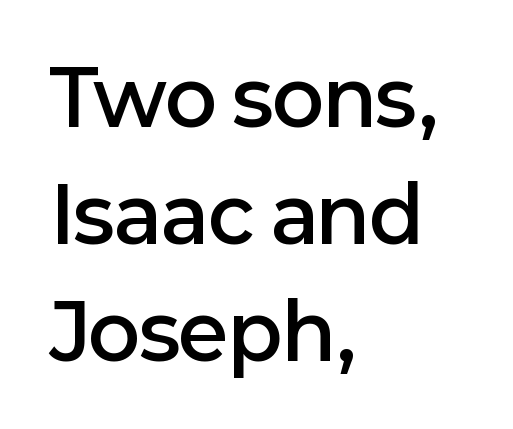
Q: Is the text bold? A: Semi-bold.
Q: Is the text italic (slanted)? A: No, it is upright.
Q: Is the typeface a serif or a sans-serif typeface? A: Sans-serif.
Q: Is the text underlined? A: No.
Q: How is the paragraph aligned? A: Left-aligned.
Q: Is the spacing between letters normal or unusually wide? A: Normal.
Q: Is the spacing between lines tight, normal or loose? A: Normal.
Q: Width (condensed, normal, or wide)? A: Normal.
Q: Stroke contrast? A: Low.
Q: x-height? A: Medium.
Q: Monospaced? A: No.
